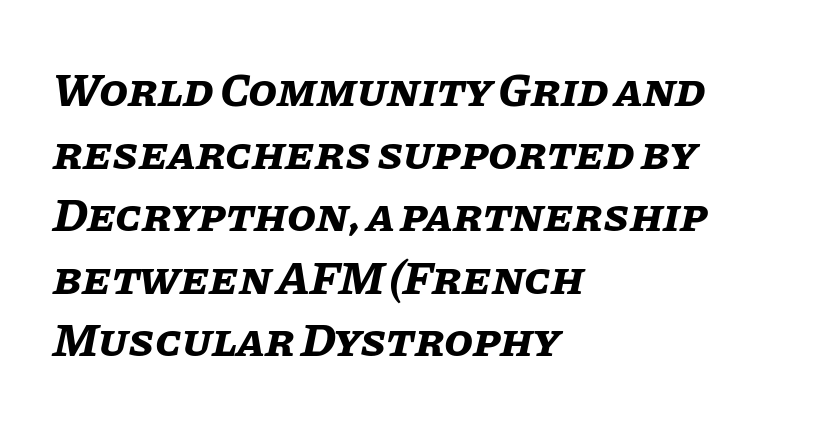
{"italic": "yes", "lean": "right", "slant_degrees": 11, "bold": "yes", "weight": "bold", "width": "normal", "stroke_contrast": "low", "x_height": "large", "monospaced": "no", "underline": "no", "align": "left", "line_spacing": "normal", "line_spacing_ratio": 1.33, "letter_spacing": "normal", "letter_spacing_em": 0.0, "glyph_px": 47}
